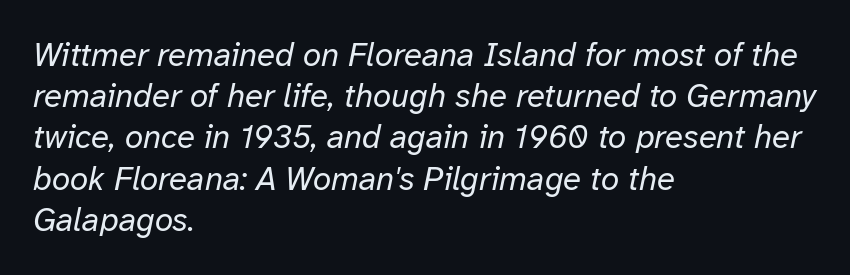
Q: Is the text bold? A: No.
Q: Is the text italic (slanted)? A: Yes, it leans right by about 12 degrees.
Q: Is the text underlined? A: No.
Q: How is the paragraph aligned? A: Left-aligned.
Q: Is the spacing between letters normal or unusually wide? A: Normal.
Q: Is the spacing between lines tight, normal or loose? A: Normal.
Q: Width (condensed, normal, or wide)? A: Normal.
Q: Stroke contrast? A: Low.
Q: x-height? A: Medium.
Q: Monospaced? A: No.
